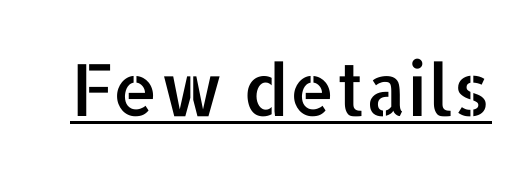
{"serif": "no", "italic": "no", "width": "normal", "stroke_contrast": "low", "x_height": "medium", "monospaced": "no", "underline": "yes", "letter_spacing": "normal", "letter_spacing_em": 0.0, "glyph_px": 72}
